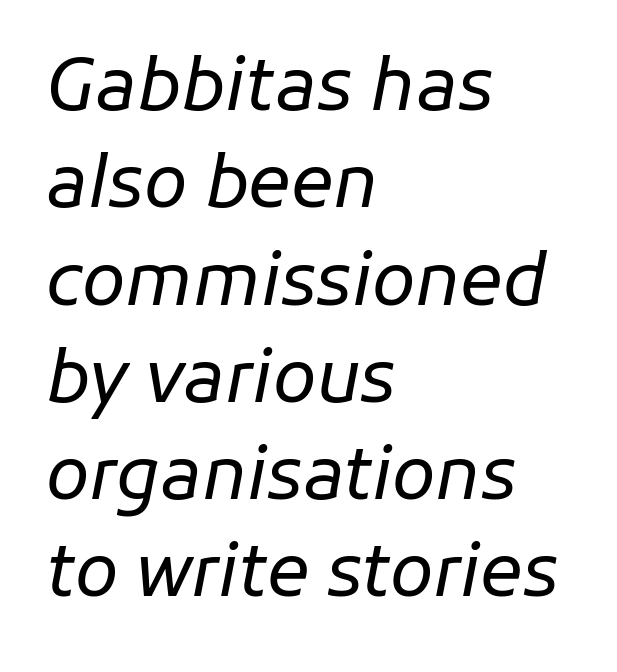
Is this a fixed-width face? No — the glyphs have proportional, varying widths. In terms of posture, this sample is oblique. The rows are spaced the way most documents space them. Only glyphs here, with clear space below each row. Teacher's note: observe the even left margin — that is flush-left alignment. The weight tops out at a normal text grade.
